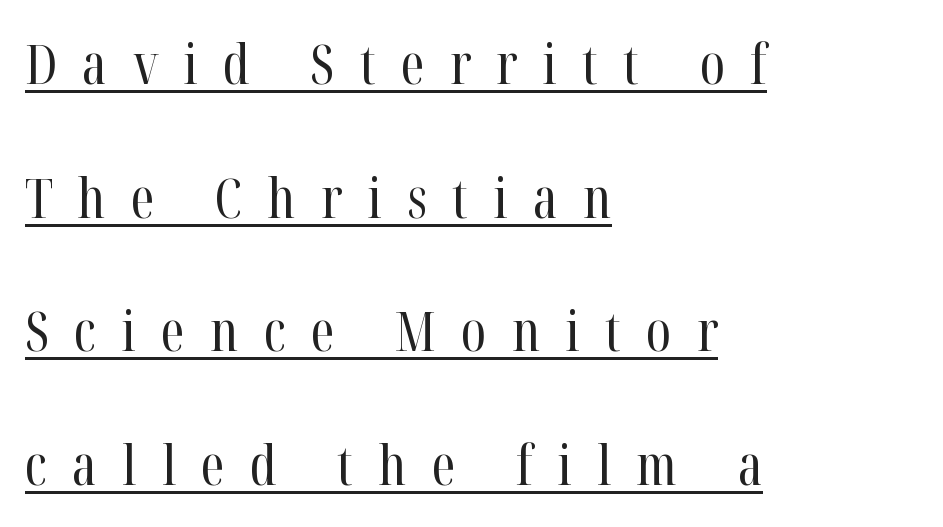
Q: Is the text bold? A: No.
Q: Is the text italic (slanted)? A: No, it is upright.
Q: Is the typeface a serif or a sans-serif typeface? A: Serif.
Q: Is the text underlined? A: Yes.
Q: How is the paragraph aligned? A: Left-aligned.
Q: Is the spacing between letters normal or unusually wide? A: Unusually wide.
Q: Is the spacing between lines tight, normal or loose? A: Loose.
Q: Width (condensed, normal, or wide)? A: Condensed.
Q: Stroke contrast? A: High.
Q: x-height? A: Medium.
Q: Monospaced? A: No.
